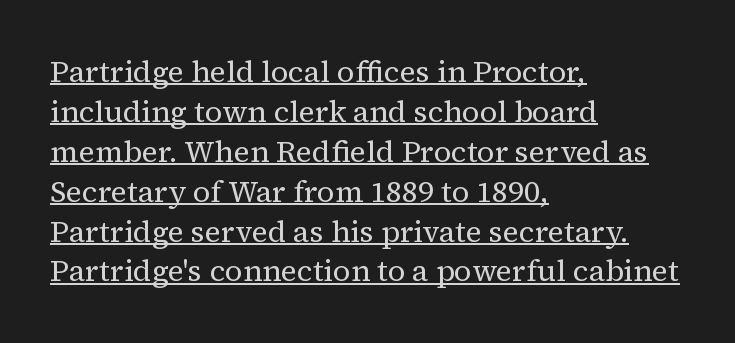
{"serif": "yes", "italic": "no", "bold": "no", "weight": "regular", "width": "normal", "stroke_contrast": "medium", "x_height": "medium", "monospaced": "no", "underline": "yes", "align": "left", "line_spacing": "normal", "line_spacing_ratio": 1.33, "letter_spacing": "normal", "letter_spacing_em": 0.0, "glyph_px": 30}
